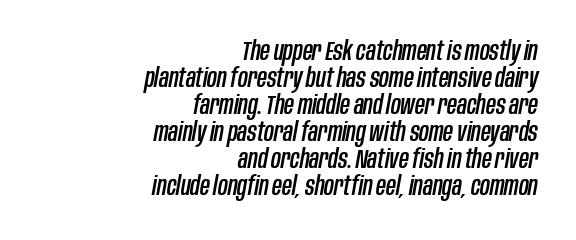
Just letters on the line, the space beneath them empty. Rows of type sit shoulder to shoulder in the vertical direction. Leftover space on each line is placed entirely before the opening word. Quick note: italic. The letterforms sit shoulder to shoulder at normal distance.
